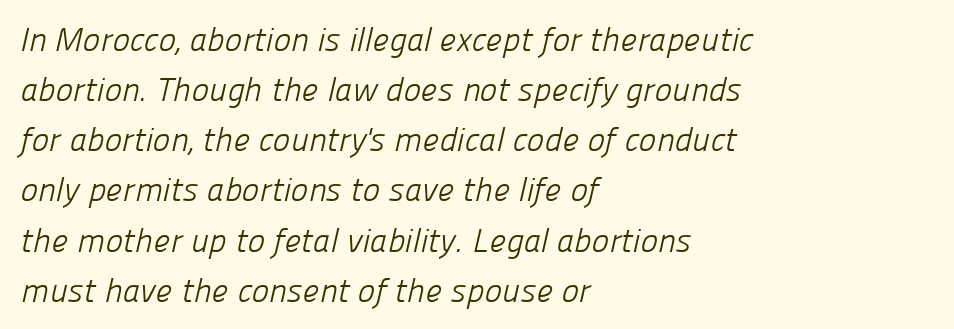
Beneath every word, the page is bare. A typesetter would call this zero additional tracking. The line-height multiplier appears to be the usual default. Where is the straight margin? On the left.
